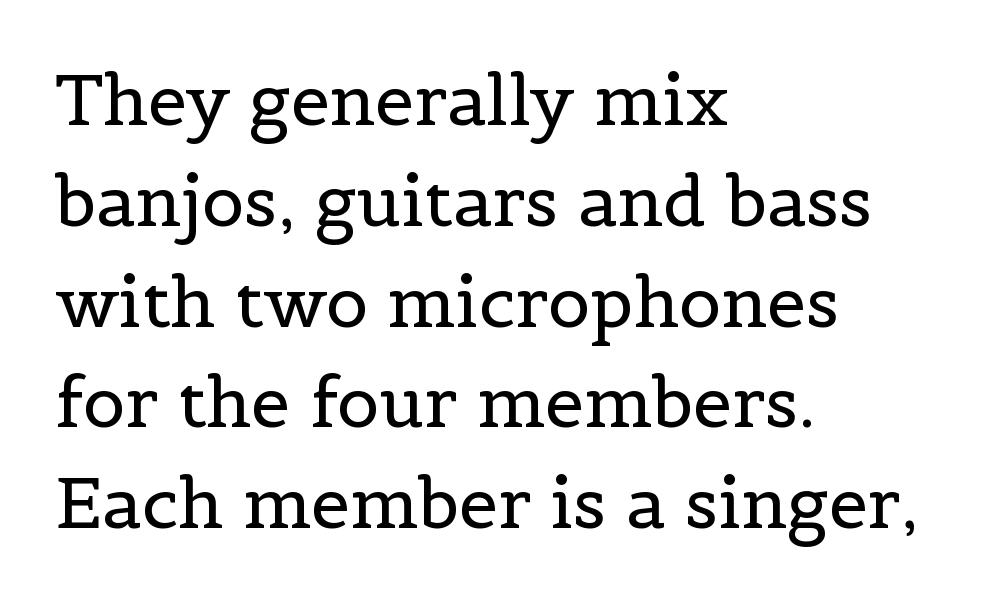
The image shows 70 px regular-weight serif type, upright; set left-aligned, normal line spacing (1.44x), normal letter spacing, not underlined; a medium x-height.
